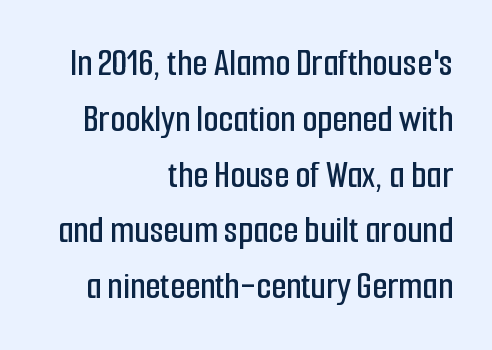
{"serif": "no", "italic": "no", "width": "condensed", "stroke_contrast": "low", "x_height": "medium", "monospaced": "no", "underline": "no", "align": "right", "line_spacing": "normal", "line_spacing_ratio": 1.43, "letter_spacing": "normal", "letter_spacing_em": 0.0, "glyph_px": 39}
